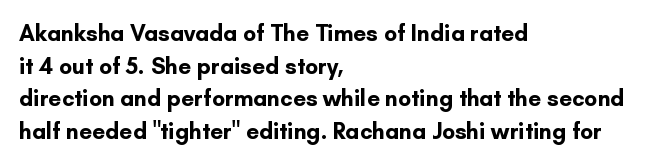
{"italic": "no", "bold": "yes", "underline": "no", "align": "left", "line_spacing": "normal", "line_spacing_ratio": 1.42, "letter_spacing": "normal", "letter_spacing_em": 0.0, "glyph_px": 23}
